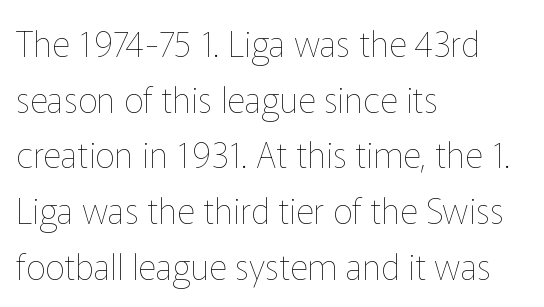
The image shows 35 px thin type, upright; set left-aligned, normal line spacing (1.59x), normal letter spacing, not underlined; low stroke contrast and a medium x-height.
